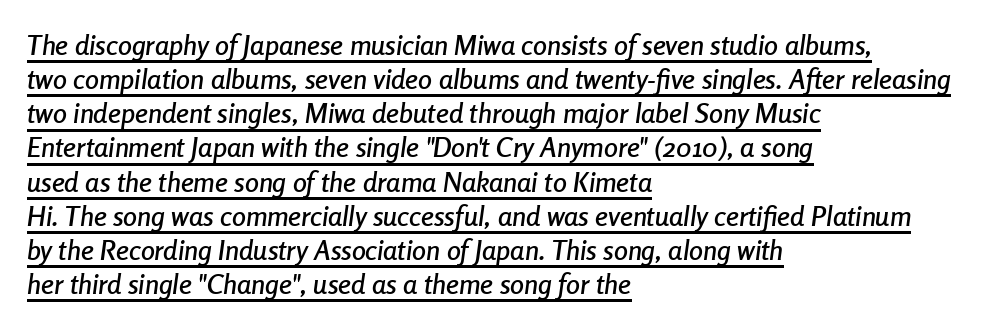
Q: Is the text italic (slanted)? A: Yes, it leans right by about 8 degrees.
Q: Is the text underlined? A: Yes.
Q: How is the paragraph aligned? A: Left-aligned.
Q: Is the spacing between letters normal or unusually wide? A: Normal.
Q: Width (condensed, normal, or wide)? A: Condensed.
Q: Stroke contrast? A: Low.
Q: x-height? A: Medium.
Q: Monospaced? A: No.
